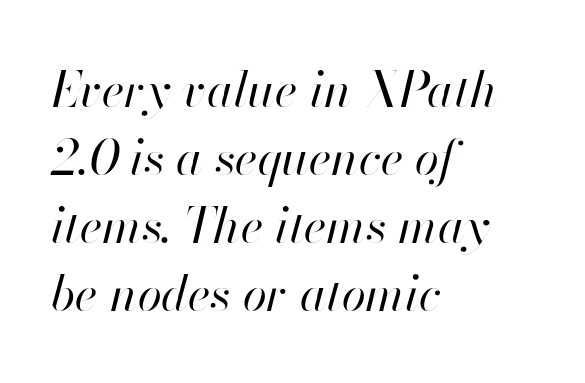
The image shows 49 px regular-weight type, italic (leaning right); set left-aligned, normal line spacing (1.39x), normal letter spacing, not underlined; high stroke contrast and a small x-height.
